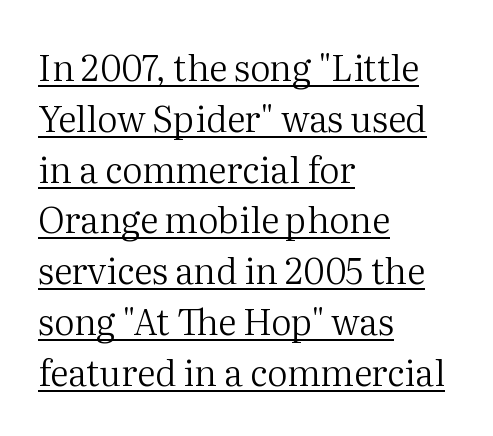
The image shows 36 px regular-weight serif type, upright; set left-aligned, normal line spacing (1.41x), normal letter spacing, underlined; medium stroke contrast and a medium x-height.
